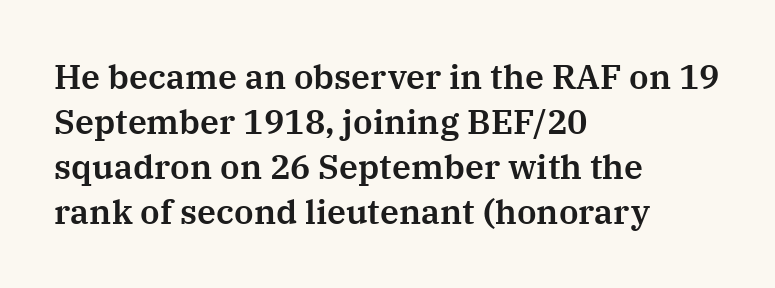
The image shows 34 px serif type, upright; set left-aligned, normal line spacing (1.32x), normal letter spacing, not underlined; medium stroke contrast and a medium x-height.
